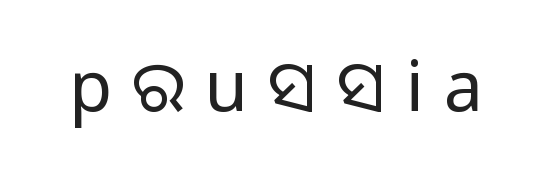
Q: Is the text bold? A: No.
Q: Is the text italic (slanted)? A: No, it is upright.
Q: Is the typeface a serif or a sans-serif typeface? A: Sans-serif.
Q: Is the text underlined? A: No.
Q: Is the spacing between letters normal or unusually wide? A: Unusually wide.
Q: Width (condensed, normal, or wide)? A: Normal.
Q: Stroke contrast? A: Low.
Q: x-height? A: Large.
Q: Monospaced? A: No.
